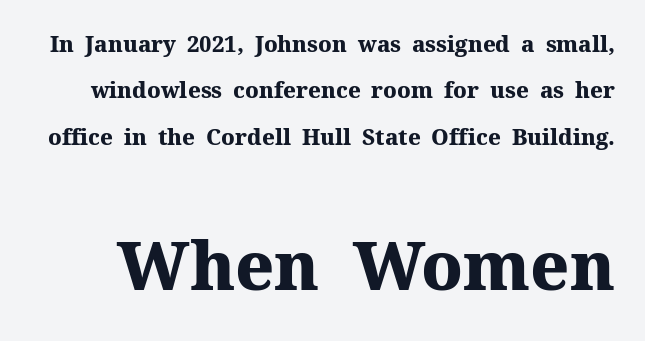
{"serif": "yes", "italic": "no", "bold": "yes", "weight": "heavy", "width": "normal", "stroke_contrast": "medium", "x_height": "medium", "monospaced": "no", "underline": "no", "line_spacing": "loose", "line_spacing_ratio": 2.11, "letter_spacing": "normal", "letter_spacing_em": 0.0, "larger_block": "second", "size_ratio": 3.05, "glyph_px": 67}
